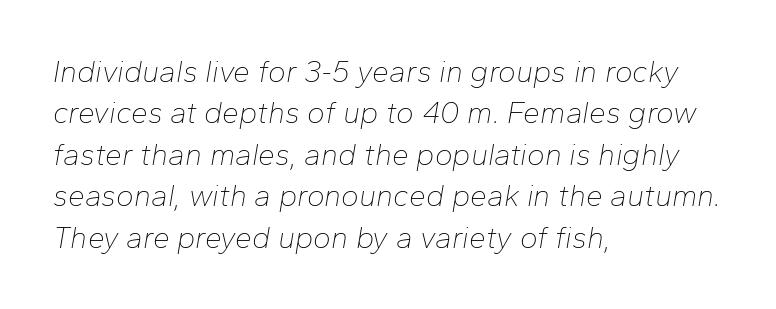
Q: Is the text bold? A: No.
Q: Is the text italic (slanted)? A: Yes, it leans right by about 10 degrees.
Q: Is the text underlined? A: No.
Q: How is the paragraph aligned? A: Left-aligned.
Q: Is the spacing between letters normal or unusually wide? A: Normal.
Q: Is the spacing between lines tight, normal or loose? A: Normal.
Q: Width (condensed, normal, or wide)? A: Normal.
Q: Stroke contrast? A: Low.
Q: x-height? A: Medium.
Q: Monospaced? A: No.
